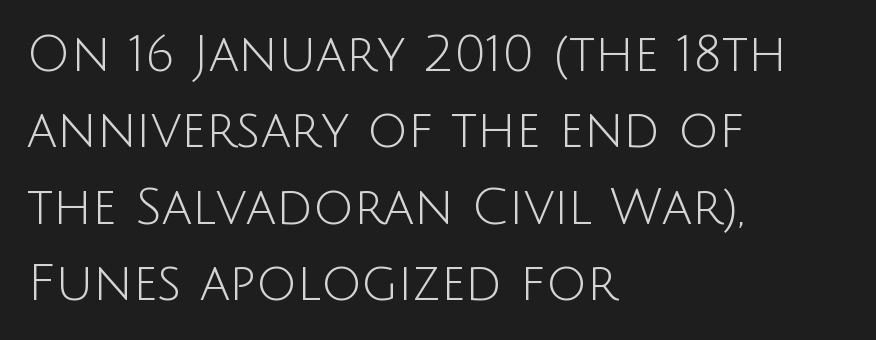
Q: Is the text bold? A: No.
Q: Is the text italic (slanted)? A: No, it is upright.
Q: Is the typeface a serif or a sans-serif typeface? A: Sans-serif.
Q: Is the text underlined? A: No.
Q: How is the paragraph aligned? A: Left-aligned.
Q: Is the spacing between letters normal or unusually wide? A: Normal.
Q: Is the spacing between lines tight, normal or loose? A: Normal.
Q: Width (condensed, normal, or wide)? A: Normal.
Q: Stroke contrast? A: Low.
Q: x-height? A: Large.
Q: Monospaced? A: No.
